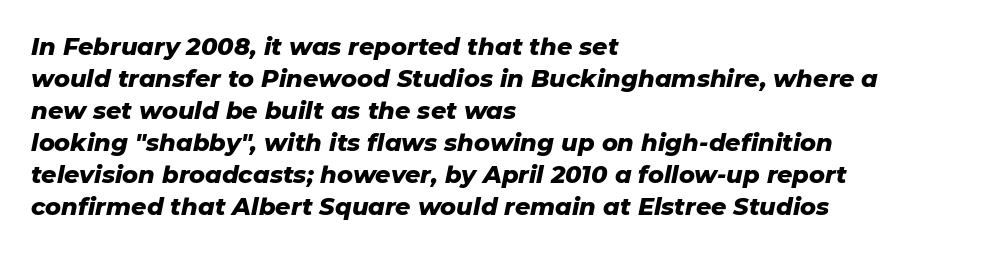
Weight check: bold — yes, fully. Decoration check: the copy has no underline. The specimen reads as italic at a glance. Short note: letters normally spaced. What's the leading like? Ordinary, nothing unusual.
